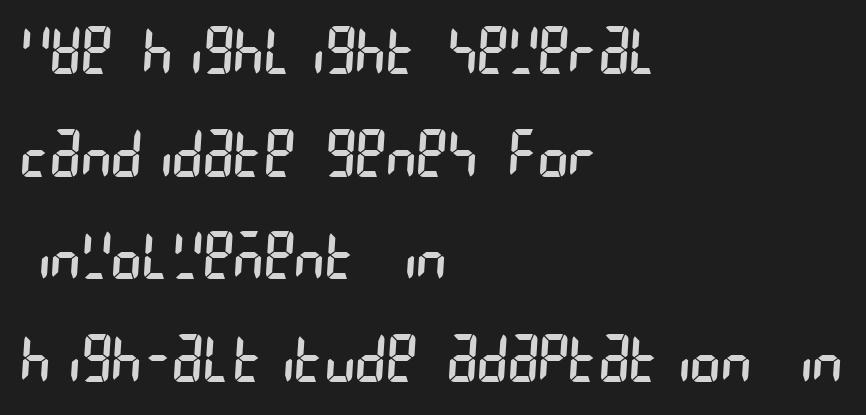
Regarding serifs, this sample does without them. Tracking value appears to be zero — textbook default spacing. Weight class: somewhere from thin through regular. Baseline-to-baseline distance is the conventional proportion of letter height. Check under the words: just untouched page.
